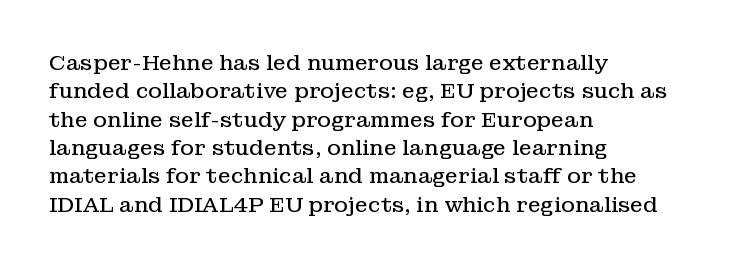
{"italic": "no", "bold": "no", "underline": "no", "align": "left", "line_spacing": "normal", "line_spacing_ratio": 1.35, "letter_spacing": "normal", "letter_spacing_em": 0.0, "glyph_px": 21}
